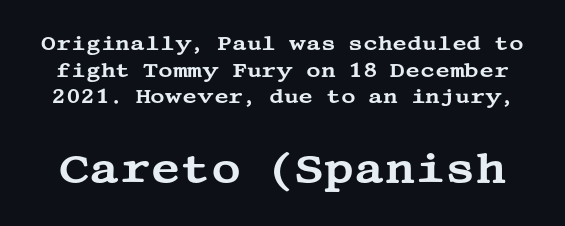
Q: Is the text italic (slanted)? A: No, it is upright.
Q: Is the typeface a serif or a sans-serif typeface? A: Serif.
Q: Is the text underlined? A: No.
Q: Is the spacing between letters normal or unusually wide? A: Normal.
Q: Is the spacing between lines tight, normal or loose? A: Normal.
Q: Which block of text is set in a larger size, the first (top) or the second (bottom)? A: The second (bottom) one.
Q: Width (condensed, normal, or wide)? A: Wide.
Q: Stroke contrast? A: Medium.
Q: x-height? A: Large.
